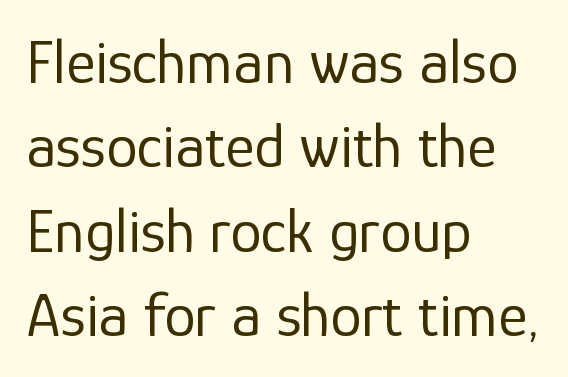
{"serif": "no", "italic": "no", "bold": "no", "weight": "regular", "width": "normal", "stroke_contrast": "low", "x_height": "medium", "monospaced": "no", "underline": "no", "align": "left", "line_spacing": "normal", "line_spacing_ratio": 1.34, "letter_spacing": "normal", "letter_spacing_em": 0.0, "glyph_px": 63}
